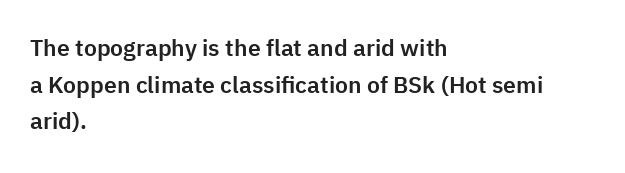
{"italic": "no", "underline": "no", "align": "left", "line_spacing": "normal", "line_spacing_ratio": 1.59, "letter_spacing": "normal", "letter_spacing_em": 0.0, "glyph_px": 23}
